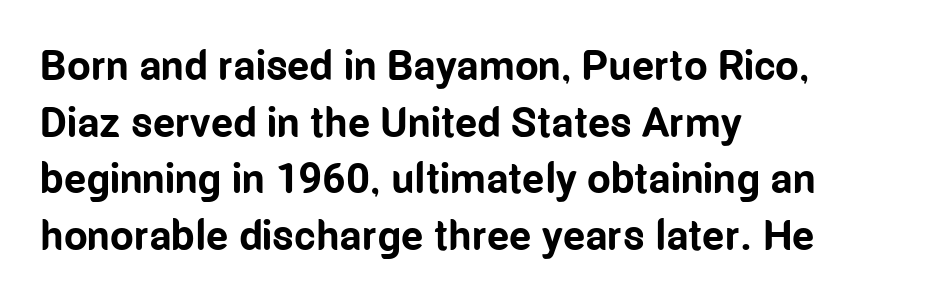
{"serif": "no", "italic": "no", "bold": "yes", "weight": "bold", "width": "condensed", "stroke_contrast": "low", "x_height": "medium", "monospaced": "no", "underline": "no", "align": "left", "line_spacing": "normal", "line_spacing_ratio": 1.35, "letter_spacing": "normal", "letter_spacing_em": 0.0, "glyph_px": 42}
